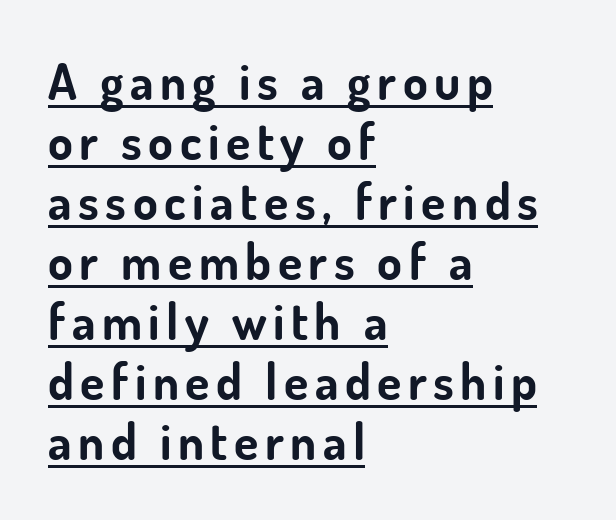
The image shows 50 px bold sans-serif type, upright; set left-aligned, line spacing 1.2x, underlined; low stroke contrast and a small x-height.
